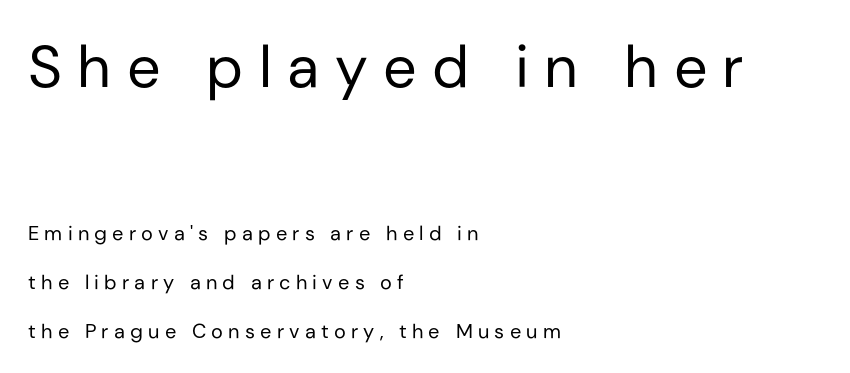
{"serif": "no", "italic": "no", "bold": "no", "weight": "regular", "width": "normal", "stroke_contrast": "low", "x_height": "medium", "monospaced": "no", "underline": "no", "align": "left", "line_spacing": "loose", "line_spacing_ratio": 2.45, "letter_spacing": "wide", "letter_spacing_em": 0.26, "larger_block": "first", "size_ratio": 2.95, "glyph_px": 59}
